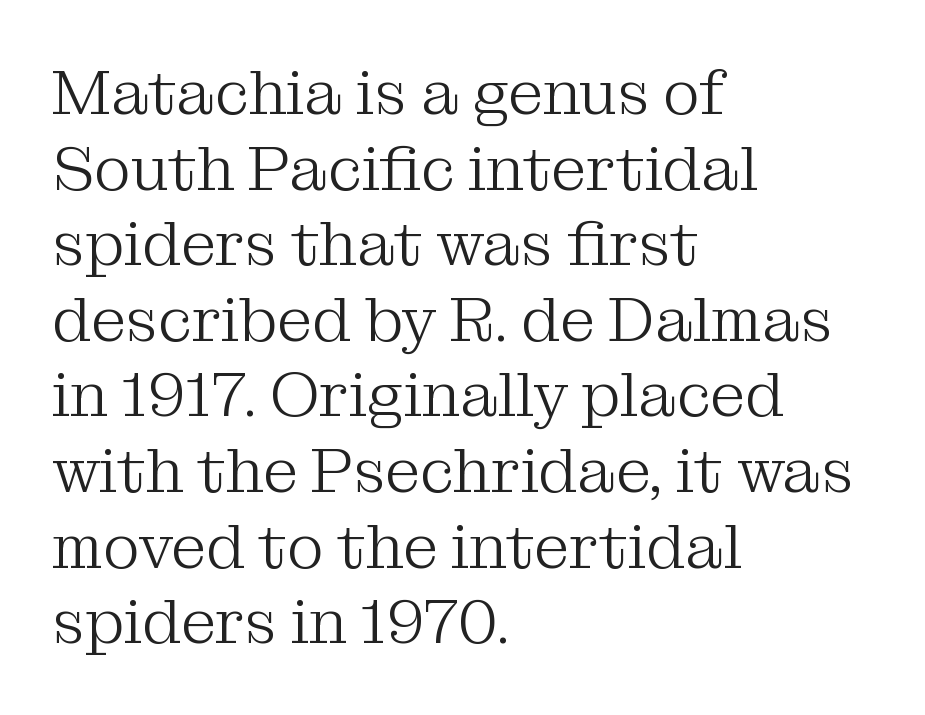
Q: Is the text bold? A: No.
Q: Is the text italic (slanted)? A: No, it is upright.
Q: Is the typeface a serif or a sans-serif typeface? A: Serif.
Q: Is the text underlined? A: No.
Q: How is the paragraph aligned? A: Left-aligned.
Q: Is the spacing between letters normal or unusually wide? A: Normal.
Q: Width (condensed, normal, or wide)? A: Normal.
Q: Stroke contrast? A: Medium.
Q: x-height? A: Medium.
Q: Monospaced? A: No.
